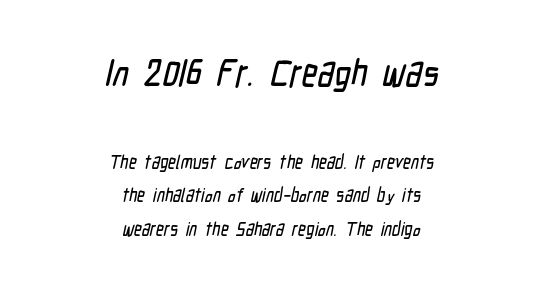
Q: Is the typeface a serif or a sans-serif typeface? A: Sans-serif.
Q: Is the text underlined? A: No.
Q: How is the paragraph aligned? A: Centered.
Q: Is the spacing between letters normal or unusually wide? A: Normal.
Q: Which block of text is set in a larger size, the first (top) or the second (bottom)? A: The first (top) one.
Q: Width (condensed, normal, or wide)? A: Condensed.
Q: Stroke contrast? A: Low.
Q: x-height? A: Medium.
Q: Monospaced? A: No.
